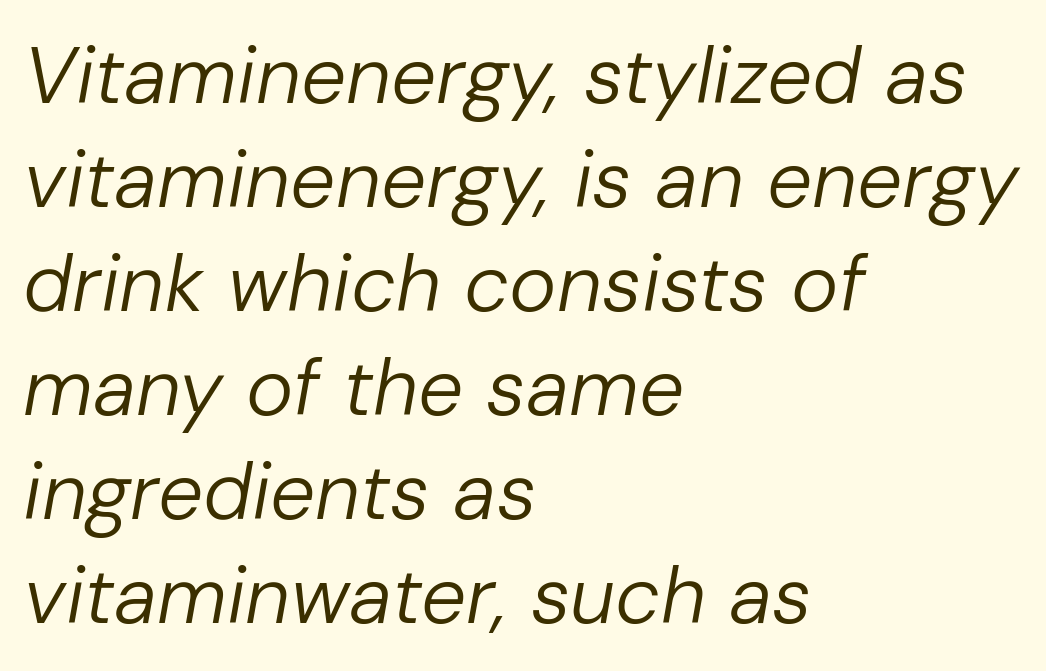
Q: Is the text bold? A: No.
Q: Is the text italic (slanted)? A: Yes, it leans right by about 10 degrees.
Q: Is the text underlined? A: No.
Q: How is the paragraph aligned? A: Left-aligned.
Q: Is the spacing between letters normal or unusually wide? A: Normal.
Q: Is the spacing between lines tight, normal or loose? A: Normal.
Q: Width (condensed, normal, or wide)? A: Normal.
Q: Stroke contrast? A: Low.
Q: x-height? A: Medium.
Q: Monospaced? A: No.
